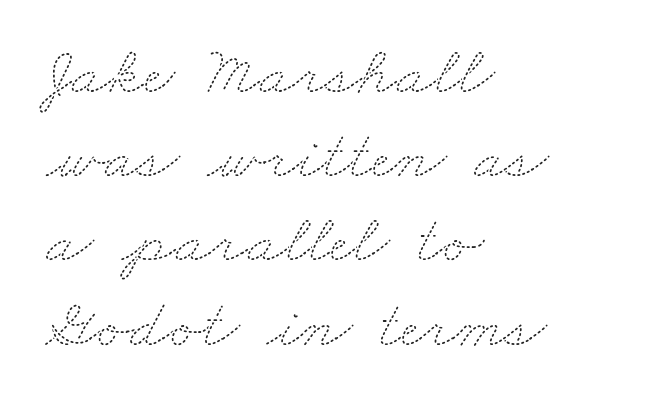
The image shows 69 px thin, wide type; set left-aligned, line spacing 1.22x, normal letter spacing, not underlined; medium stroke contrast and a small x-height.
